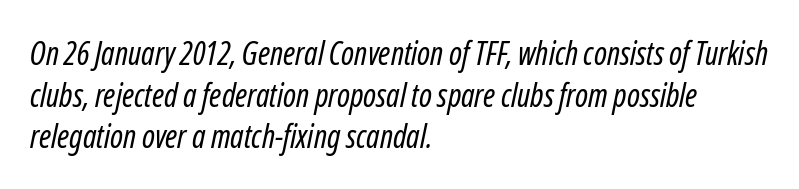
In terms of leading, this rendering sits right in the middle. Compared with a centered layout, this one pins lines to the left instead. Proportional: the letters do not fall into vertical columns. Unmarked baselines from the first word to the last. Does the lettering tilt? It does — this is italic.
